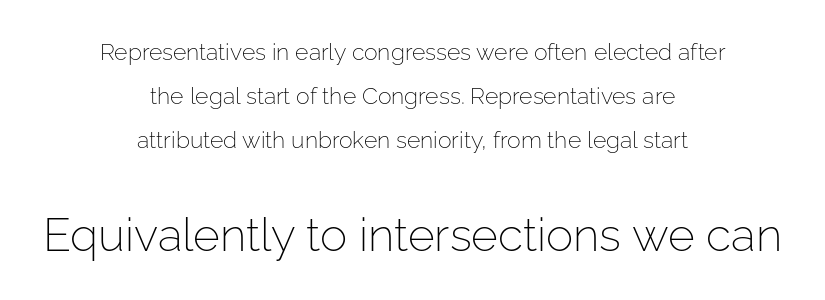
Q: Is the text bold? A: No.
Q: Is the text italic (slanted)? A: No, it is upright.
Q: Is the typeface a serif or a sans-serif typeface? A: Sans-serif.
Q: Is the text underlined? A: No.
Q: How is the paragraph aligned? A: Centered.
Q: Is the spacing between letters normal or unusually wide? A: Normal.
Q: Is the spacing between lines tight, normal or loose? A: Loose.
Q: Which block of text is set in a larger size, the first (top) or the second (bottom)? A: The second (bottom) one.
Q: Width (condensed, normal, or wide)? A: Normal.
Q: Stroke contrast? A: Low.
Q: x-height? A: Medium.
Q: Monospaced? A: No.
